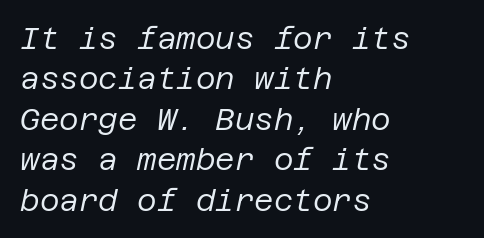
The image shows 30 px regular-weight type, italic (leaning right); set left-aligned, normal line spacing (1.35x), normal letter spacing, not underlined; low stroke contrast and a large x-height.
